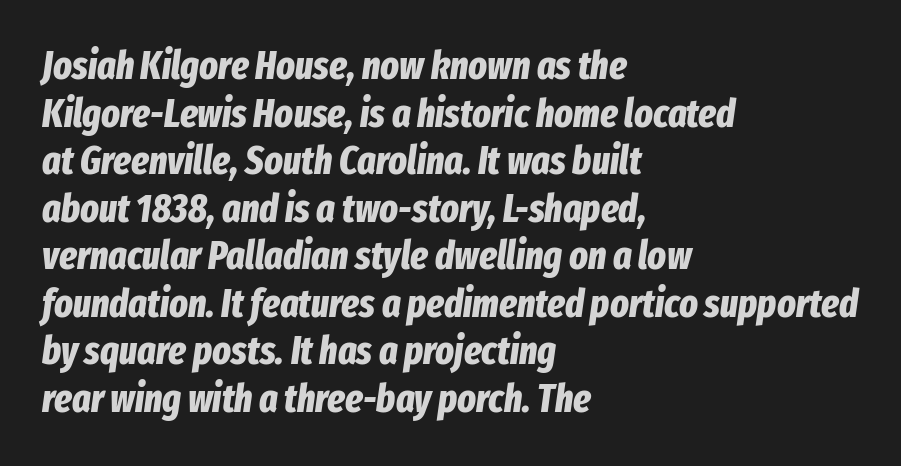
The face used here is proportionally spaced, like ordinary book or web type. These lines keep a tight, regular rhythm from letter to letter. This sample is left-justified, so line endings fall wherever the words run out. This sample uses an oblique cut, with every glyph tilted off the vertical. The foot of each line stays bare and open. The letters are bold, with thick, heavy strokes.
